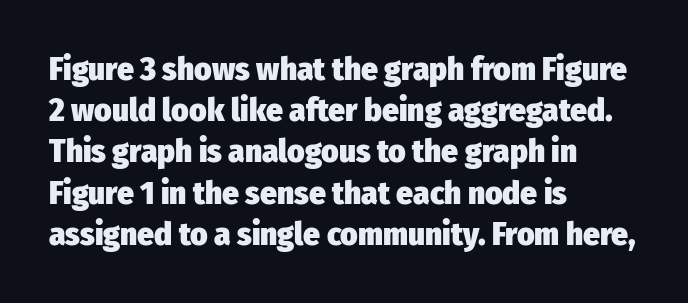
{"serif": "no", "italic": "no", "bold": "yes", "weight": "heavy", "width": "condensed", "stroke_contrast": "low", "x_height": "medium", "monospaced": "no", "underline": "no", "align": "left", "line_spacing": "normal", "line_spacing_ratio": 1.25, "letter_spacing": "normal", "letter_spacing_em": 0.0, "glyph_px": 33}
